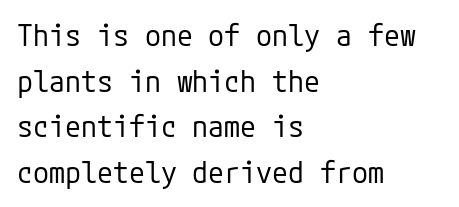
The image shows 29 px regular-weight sans-serif type, upright; set left-aligned, normal line spacing (1.57x), normal letter spacing, not underlined; low stroke contrast and a medium x-height.
